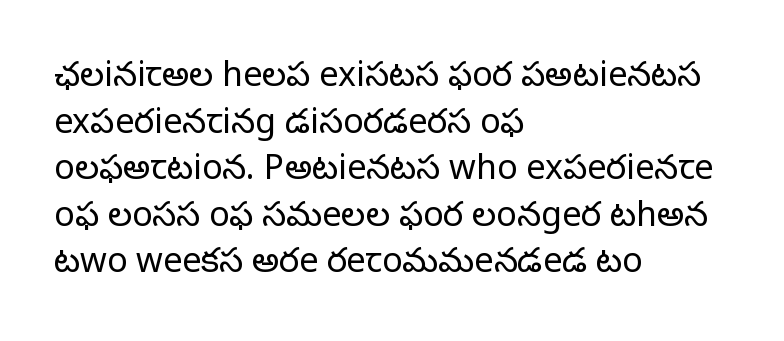
This is not heavy type; no bold has been used. Where is the straight margin? On the left. You can tell it's not italic because the verticals are truly vertical. Typographically, this falls in the sans-serif category.
